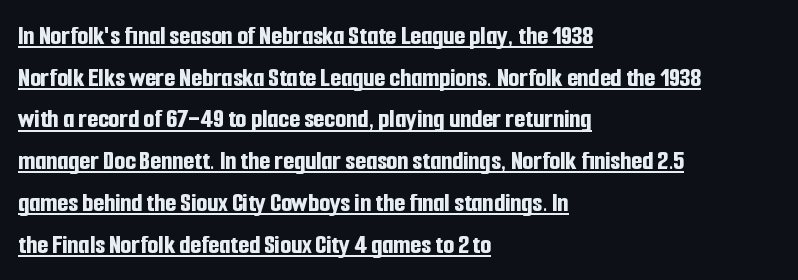
The image shows 28 px bold, condensed sans-serif type, upright; set left-aligned, normal line spacing (1.49x), normal letter spacing, underlined; low stroke contrast and a medium x-height.
